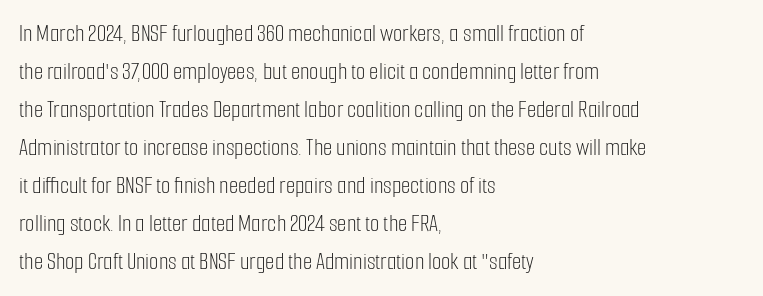
Caption: standard tracking, unaltered. How would I describe the line gaps? Plain and ordinary. Notice how the stems are strictly vertical — no italics here. The typeface has the unassuming heft of standard copy or less. The lines are quadded left.
